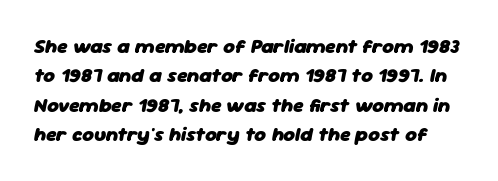
Slanted lettering throughout. Tracking value appears to be zero — textbook default spacing. This block has exactly the height ordinary leading produces. Plain, unruled lines of type. Caption: bold face, heavy strokes.
